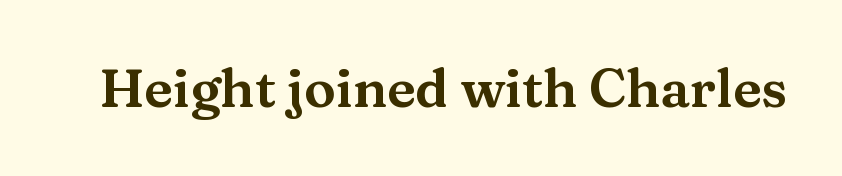
{"serif": "yes", "italic": "no", "width": "wide", "stroke_contrast": "medium", "x_height": "medium", "monospaced": "no", "underline": "no", "letter_spacing": "normal", "letter_spacing_em": 0.0, "glyph_px": 53}
